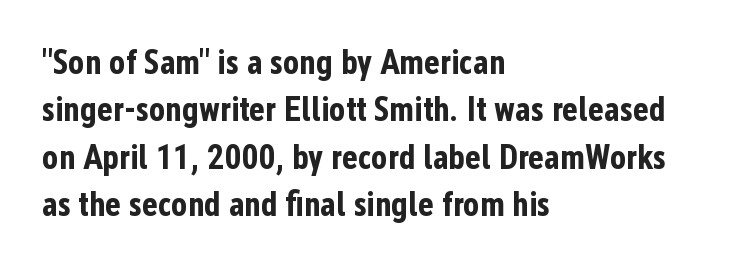
Q: Is the text bold? A: Yes.
Q: Is the text italic (slanted)? A: No, it is upright.
Q: Is the typeface a serif or a sans-serif typeface? A: Sans-serif.
Q: Is the text underlined? A: No.
Q: How is the paragraph aligned? A: Left-aligned.
Q: Is the spacing between letters normal or unusually wide? A: Normal.
Q: Is the spacing between lines tight, normal or loose? A: Normal.
Q: Width (condensed, normal, or wide)? A: Condensed.
Q: Stroke contrast? A: Low.
Q: x-height? A: Medium.
Q: Monospaced? A: No.
